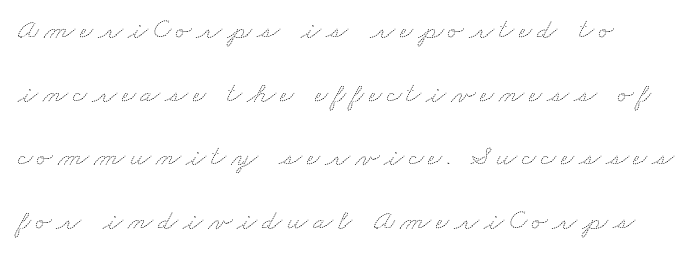
The string is rendered with underlining switched off. Stroke mass is kept to a normal reading level or below. If you measured baseline to baseline, you'd find a long distance. Is this a fixed-width face? No — the glyphs have proportional, varying widths.
